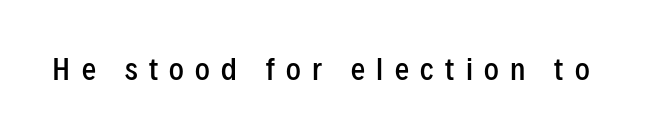
{"serif": "no", "italic": "no", "bold": "semi", "weight": "semibold", "width": "condensed", "stroke_contrast": "low", "x_height": "medium", "monospaced": "no", "underline": "no", "letter_spacing": "wide", "letter_spacing_em": 0.41, "glyph_px": 28}
